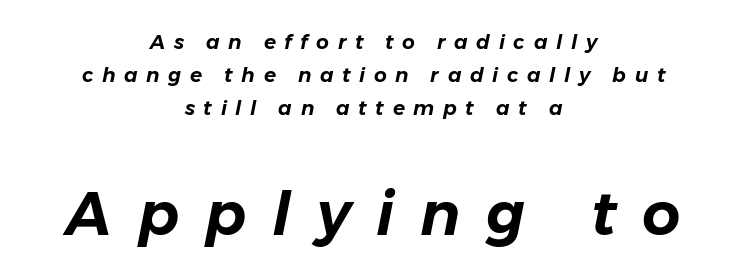
Check the space under the baseline: it is left empty. Typeset on center — no edge is straight. Which chunk is bigger? The second one — the bottom block dwarfs the top. The passage shown stacks its lines at a standard gap. The gaps between neighbouring characters are conspicuously large.
